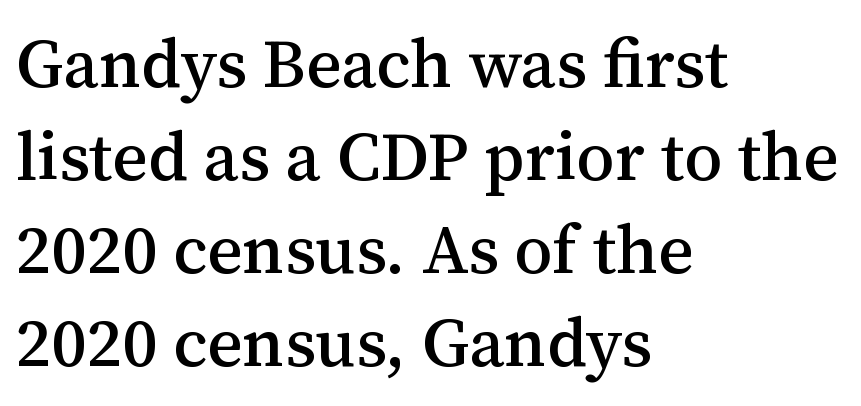
Q: Is the text italic (slanted)? A: No, it is upright.
Q: Is the typeface a serif or a sans-serif typeface? A: Serif.
Q: Is the text underlined? A: No.
Q: How is the paragraph aligned? A: Left-aligned.
Q: Is the spacing between letters normal or unusually wide? A: Normal.
Q: Is the spacing between lines tight, normal or loose? A: Normal.
Q: Width (condensed, normal, or wide)? A: Normal.
Q: Stroke contrast? A: Medium.
Q: x-height? A: Medium.
Q: Monospaced? A: No.
